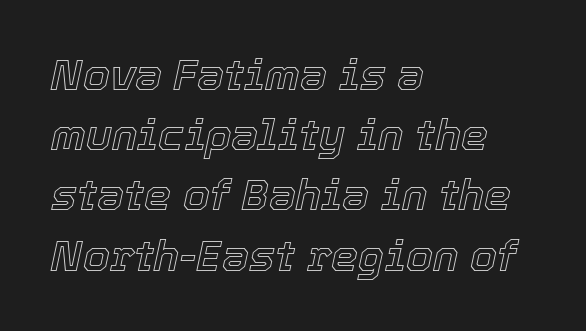
Q: Is the text italic (slanted)? A: Yes, it leans right by about 12 degrees.
Q: Is the text underlined? A: No.
Q: How is the paragraph aligned? A: Left-aligned.
Q: Is the spacing between letters normal or unusually wide? A: Normal.
Q: Is the spacing between lines tight, normal or loose? A: Normal.
Q: Width (condensed, normal, or wide)? A: Normal.
Q: x-height? A: Medium.
Q: Monospaced? A: No.
